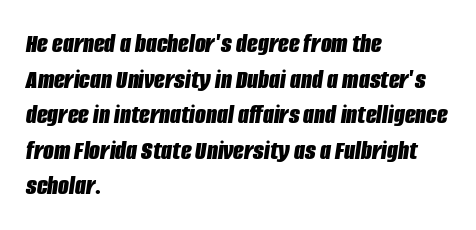
Does the leading feel generous? No, just average. Think of a printed novel: that variable character pitch is what you see here. The paragraph shown leans on its left margin. This is heavy type, rendered in bold.
